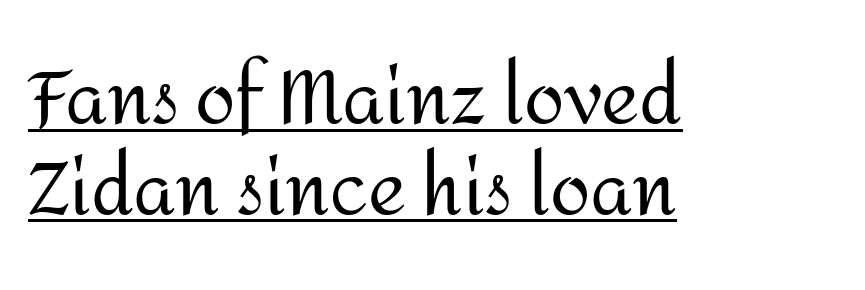
Nope, no serifs anywhere on these letters. What stands out about the letter spacing? Nothing — it is the standard amount. Is the stroke heavy? The answer is a plain regular-or-lighter. Every stem runs plumb, perpendicular to the baseline. Think of a printed novel: that variable character pitch is what you see here. A continuous stroke trails under the words, as in a hyperlink.
